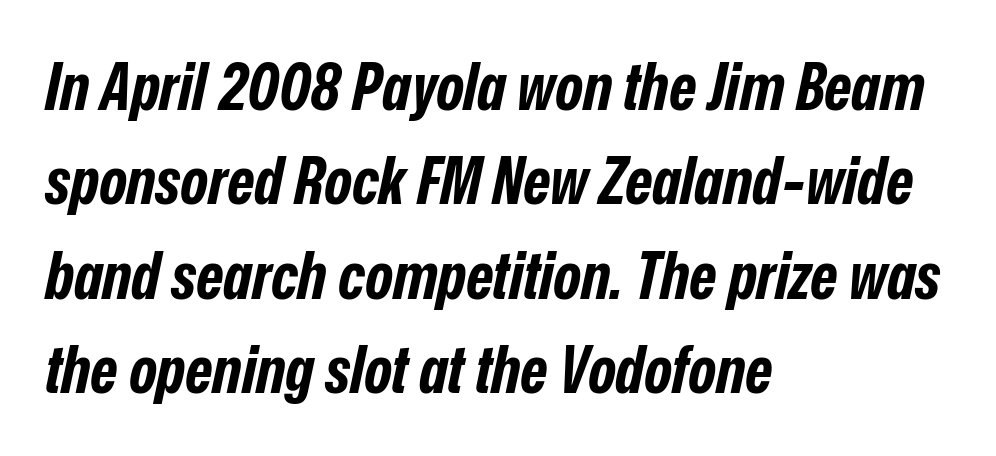
Descenders are the only things crossing below the line. Looks like regular typesetting: each glyph gets only the width it needs. Posture: slanted. Typeset ragged right — the left edge is the straight one.
